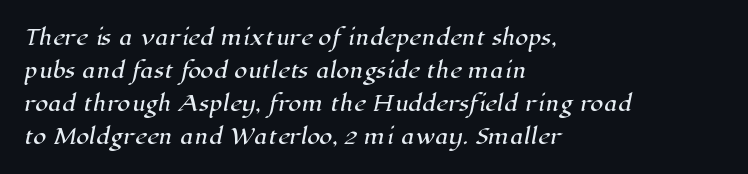
Standard letterfit; no display-style spreading of the glyphs. Unmarked baselines from the first word to the last. Notice how the passage keeps a crisp vertical edge on the left only. Leading: standard.
